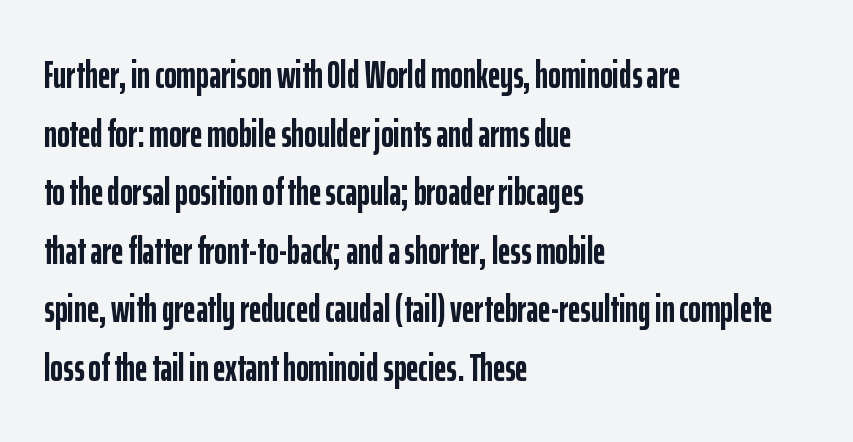
Clear beneath every line of the passage. The text was rendered using a sans face with plain stroke endings. Tracking value appears to be zero — textbook default spacing. The text block is weighted toward the left margin, trailing off unevenly rightward. The letters advance in unequal steps, a hallmark of proportional type. Unlike italic type, these characters show no tilt at all.
